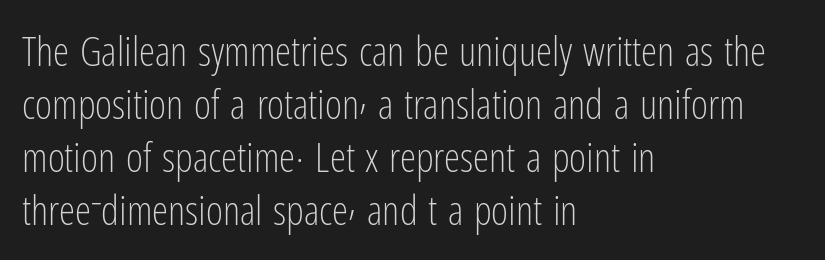
The image shows 41 px light, condensed sans-serif type, upright; set left-aligned, normal line spacing (1.29x), normal letter spacing, not underlined; low stroke contrast and a medium x-height.
